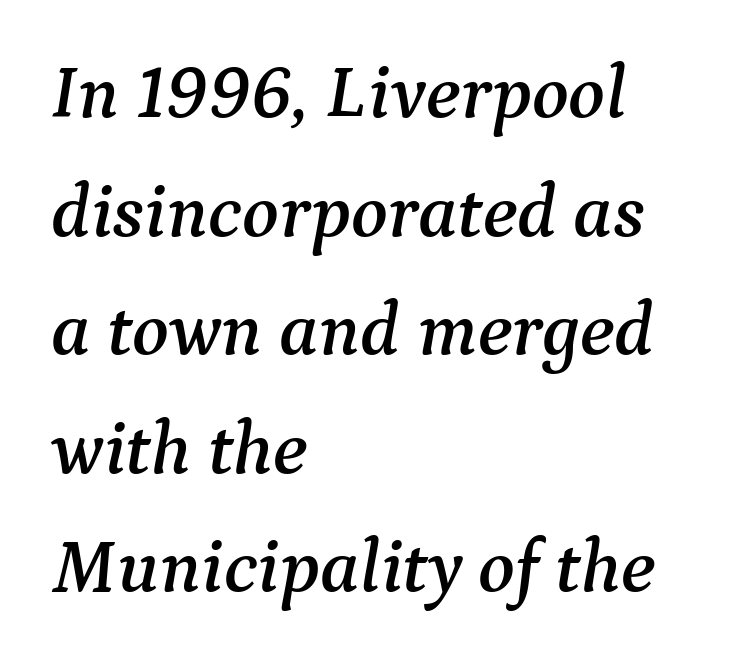
The image shows 76 px serif type, italic (leaning right); set left-aligned, normal line spacing (1.56x), normal letter spacing, not underlined; medium stroke contrast and a medium x-height.
